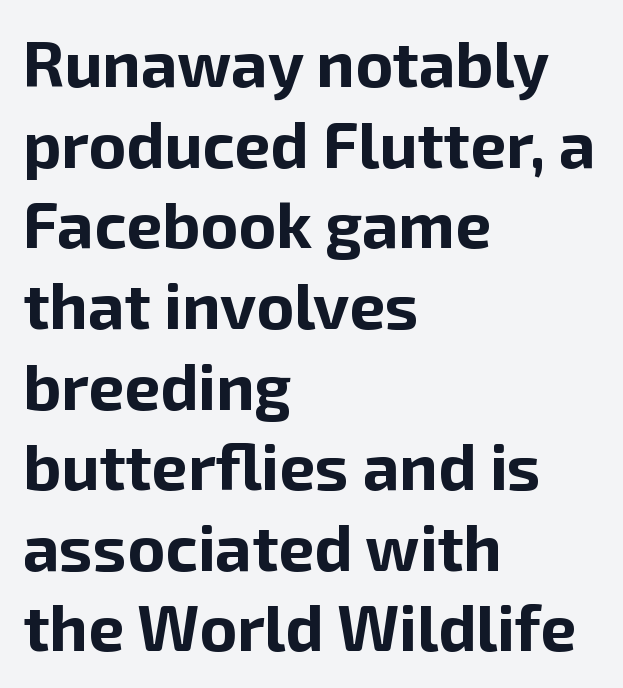
The image shows 64 px bold sans-serif type, upright; set left-aligned, normal line spacing (1.26x), normal letter spacing, not underlined; low stroke contrast and a medium x-height.
